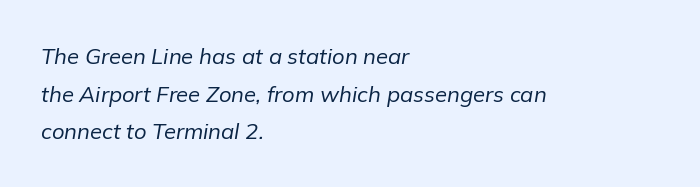
{"italic": "yes", "lean": "right", "slant_degrees": 9, "bold": "no", "underline": "no", "align": "left", "line_spacing_ratio": 1.71, "letter_spacing": "normal", "letter_spacing_em": 0.0, "glyph_px": 22}
